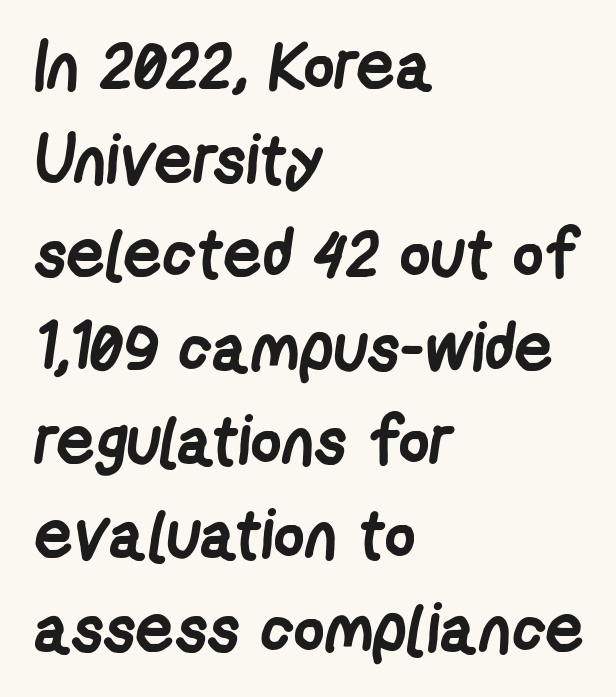
{"serif": "no", "bold": "yes", "weight": "semibold", "width": "condensed", "stroke_contrast": "low", "x_height": "medium", "monospaced": "no", "underline": "no", "align": "left", "line_spacing": "normal", "line_spacing_ratio": 1.38, "letter_spacing": "normal", "letter_spacing_em": 0.0, "glyph_px": 68}
